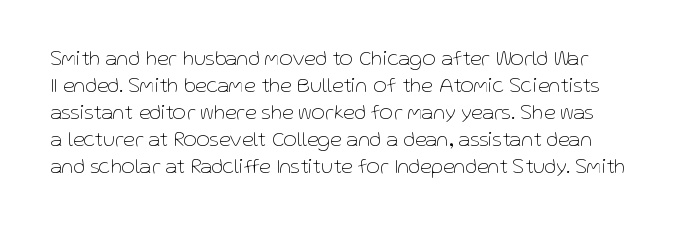
The image shows 21 px text type, upright; set normal line spacing (1.29x), normal letter spacing, not underlined.
